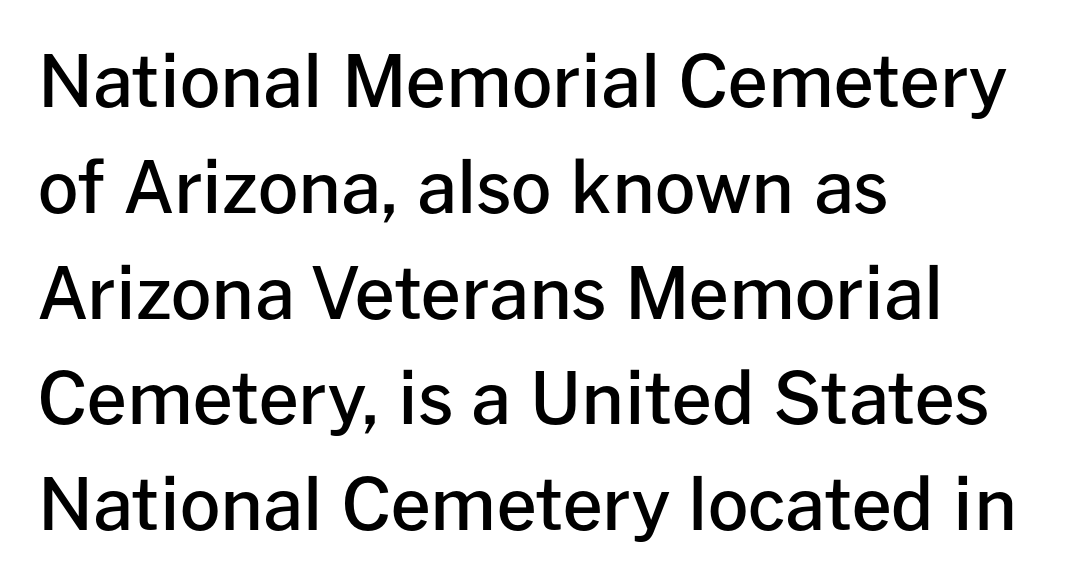
{"serif": "no", "italic": "no", "bold": "semi", "weight": "semibold", "width": "normal", "stroke_contrast": "low", "x_height": "medium", "monospaced": "no", "underline": "no", "align": "left", "line_spacing": "normal", "line_spacing_ratio": 1.49, "letter_spacing": "normal", "letter_spacing_em": 0.0, "glyph_px": 71}
